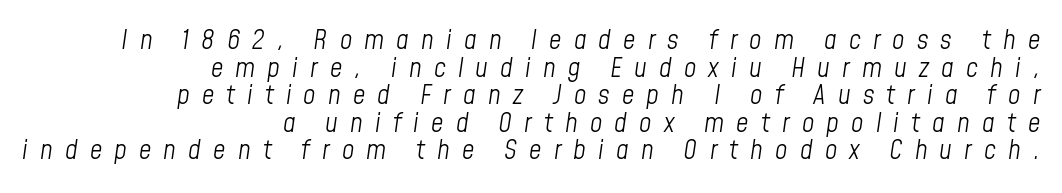
The image shows 27 px text type, italic (leaning right); set right-aligned, tight line spacing (1.02x), unusually wide letter spacing (+0.45 em), not underlined.
